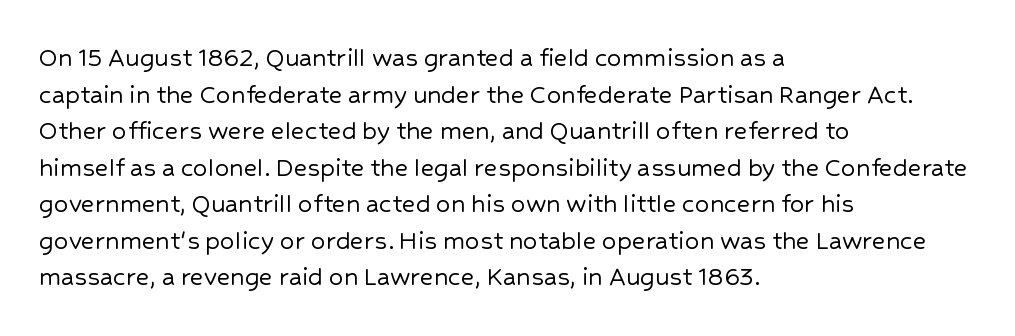
{"serif": "no", "italic": "no", "width": "normal", "stroke_contrast": "low", "x_height": "medium", "monospaced": "no", "underline": "no", "align": "left", "line_spacing": "normal", "line_spacing_ratio": 1.26, "letter_spacing": "normal", "letter_spacing_em": 0.0, "glyph_px": 29}
